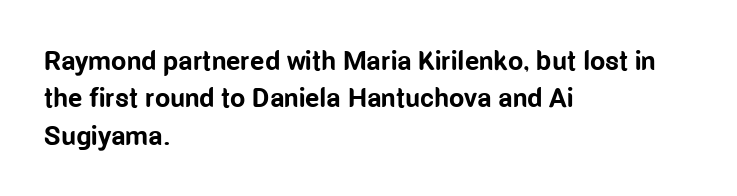
{"italic": "no", "bold": "yes", "underline": "no", "align": "left", "line_spacing": "normal", "line_spacing_ratio": 1.38, "letter_spacing": "normal", "letter_spacing_em": 0.0, "glyph_px": 27}
